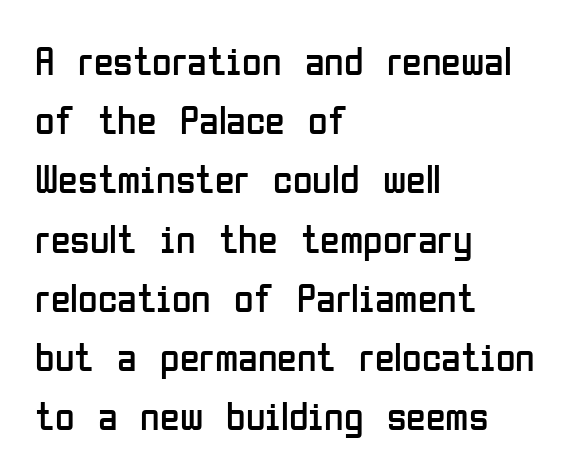
A normal amount of white space separates one row of letters from the next. The strip under each line holds only bare page. Where is the straight margin? On the left. Note: no serifs on the glyphs. Is this a fixed-width face? No — the glyphs have proportional, varying widths.
